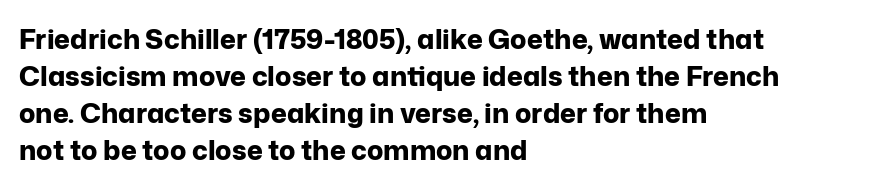
The image shows 27 px bold type, upright; set left-aligned, normal line spacing (1.37x), normal letter spacing, not underlined.
